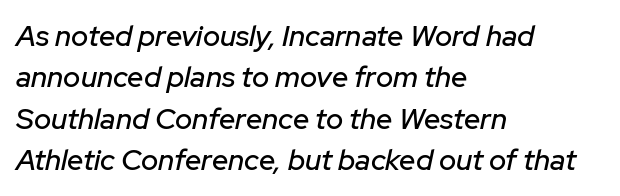
The image shows 29 px text type, italic (leaning right); set left-aligned, normal line spacing (1.43x), normal letter spacing, not underlined; low stroke contrast and a medium x-height.
